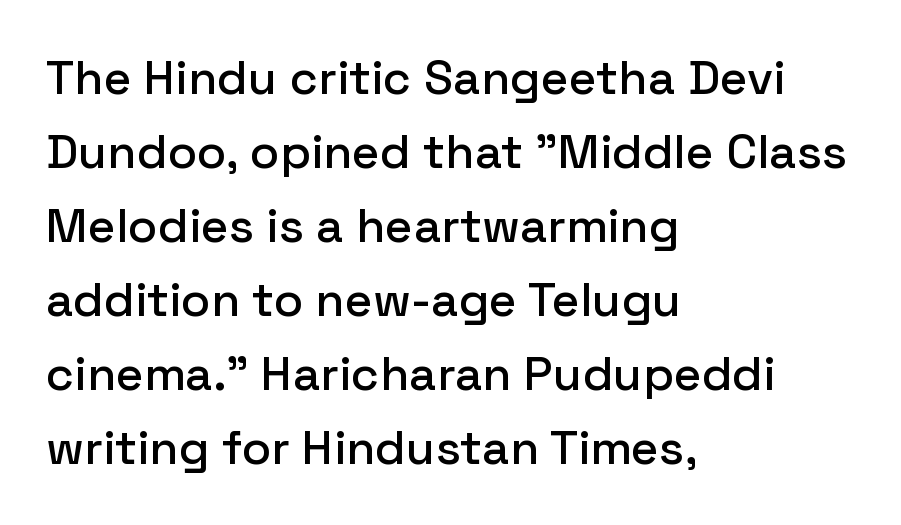
The image shows 48 px sans-serif type, upright; set left-aligned, normal line spacing (1.54x), normal letter spacing, not underlined; low stroke contrast and a medium x-height.
